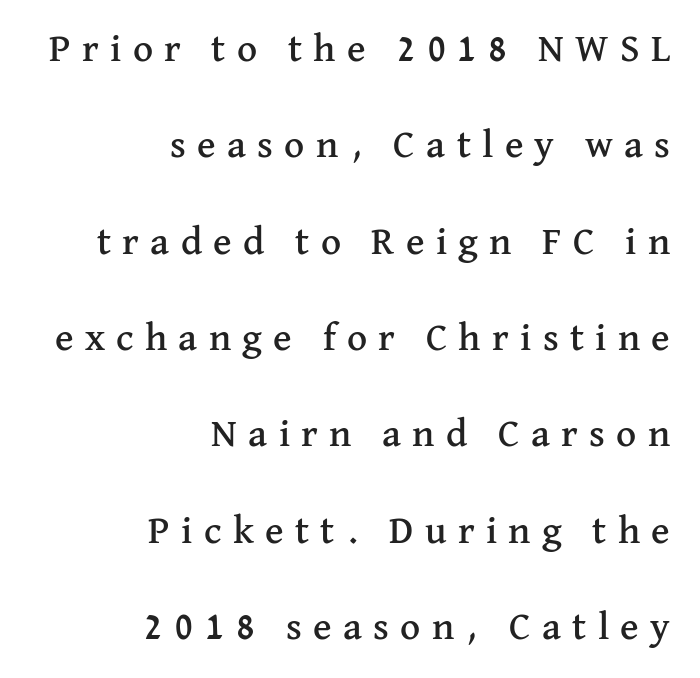
The space directly below the letters is spotless. The ragged edge is on the left, which tells us the setting is flush right. This sample has the flowing, uneven cadence of proportional lettering. Vertical spacing — loose.
